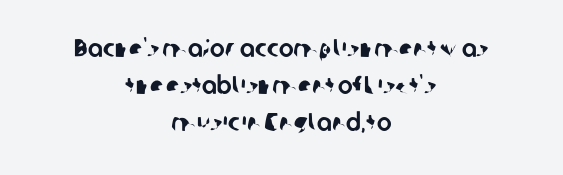
Q: Is the text underlined? A: No.
Q: How is the paragraph aligned? A: Centered.
Q: Is the spacing between letters normal or unusually wide? A: Normal.
Q: Is the spacing between lines tight, normal or loose? A: Normal.
